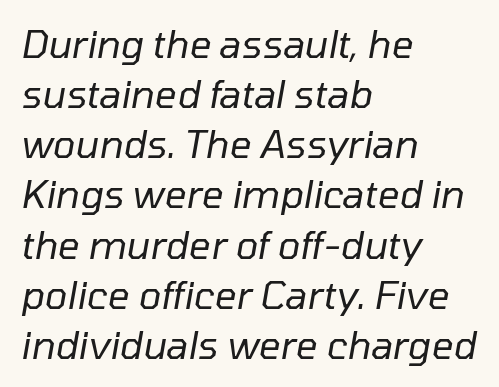
The image shows 38 px regular-weight type, italic (leaning right); set left-aligned, normal line spacing (1.32x), normal letter spacing, not underlined; low stroke contrast and a medium x-height.
